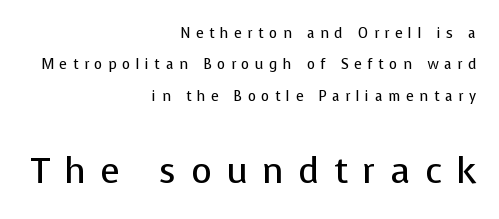
A typesetter would call this proportional, since set widths differ per character. The rag falls on the left side of this text block. Whoever set this made the second block the dominant, larger element. Look at the tracking — it's clearly loosened, letters drifting apart. The font family rendered here belongs to the sans-serif group.
